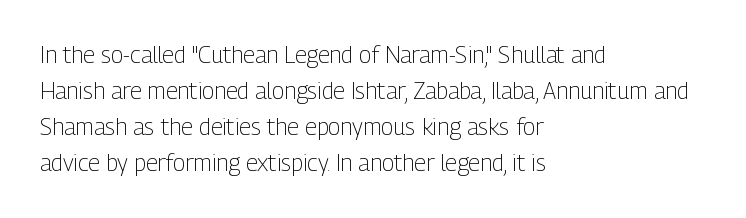
The image shows 23 px text type, upright; set left-aligned, normal line spacing (1.57x), normal letter spacing, not underlined.
